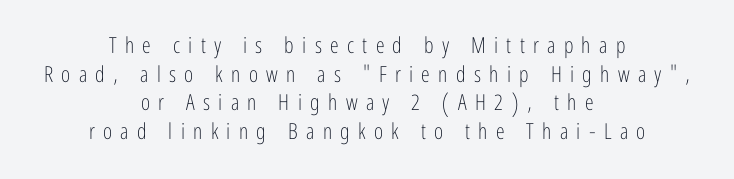
Decoration check: the copy has no underline. Unbolded letterforms with no extra heft. Baseline-to-baseline distance is the conventional proportion of letter height. Words appear elongated and porous because spacing is wide.
